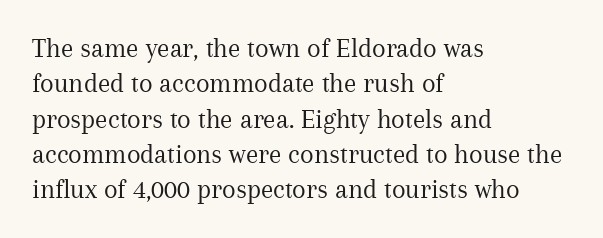
The image shows 28 px regular-weight serif type, upright; set left-aligned, normal line spacing (1.26x), normal letter spacing, not underlined; medium stroke contrast and a medium x-height.
